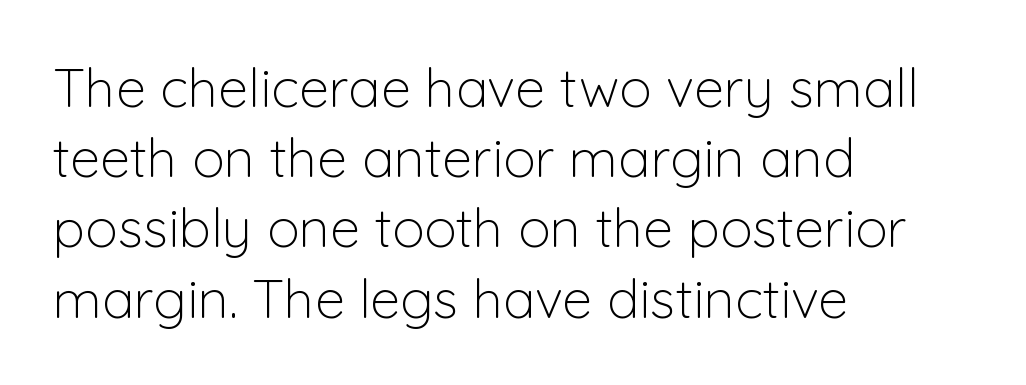
In CSS terms this would be text-align: left. No extra tracking has been applied to these lines. The space between consecutive lines is moderate. Every stem runs plumb, perpendicular to the baseline.
